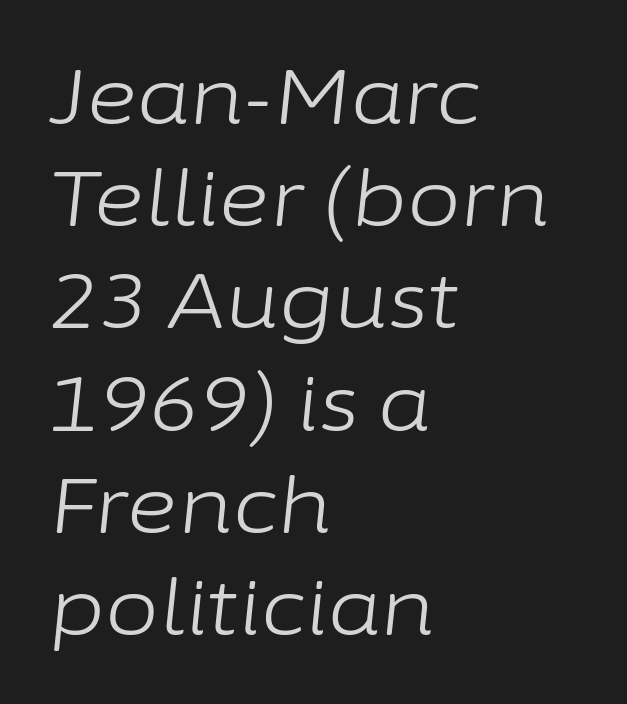
The image shows 78 px light type, italic (leaning right); set left-aligned, normal line spacing (1.31x), normal letter spacing, not underlined; low stroke contrast and a medium x-height.
